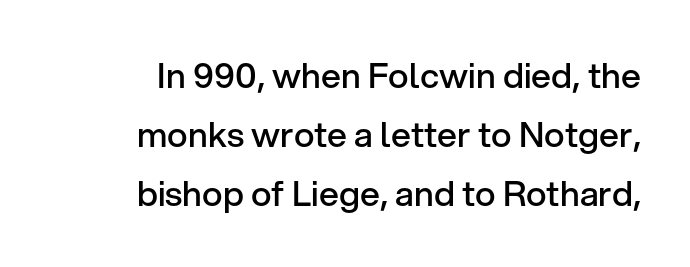
Q: Is the text bold? A: Semi-bold.
Q: Is the text italic (slanted)? A: No, it is upright.
Q: Is the typeface a serif or a sans-serif typeface? A: Sans-serif.
Q: Is the text underlined? A: No.
Q: Is the spacing between letters normal or unusually wide? A: Normal.
Q: Is the spacing between lines tight, normal or loose? A: Normal.
Q: Width (condensed, normal, or wide)? A: Normal.
Q: Stroke contrast? A: Low.
Q: x-height? A: Medium.
Q: Monospaced? A: No.
